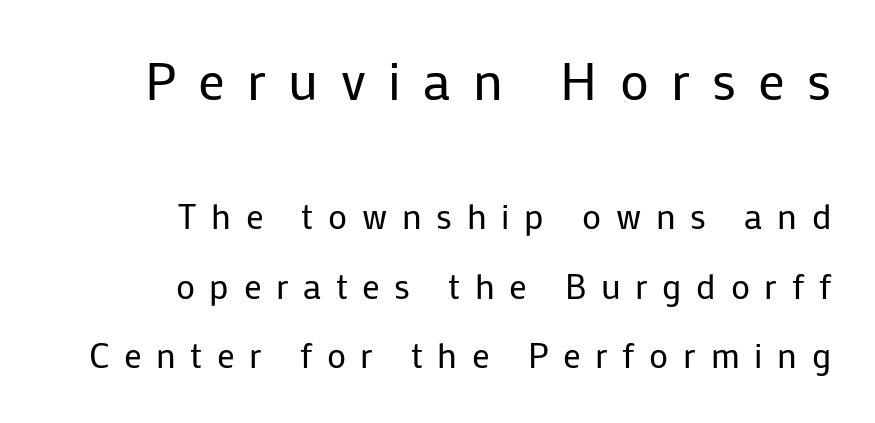
Q: Is the text bold? A: No.
Q: Is the text italic (slanted)? A: No, it is upright.
Q: Is the typeface a serif or a sans-serif typeface? A: Sans-serif.
Q: Is the text underlined? A: No.
Q: How is the paragraph aligned? A: Right-aligned.
Q: Is the spacing between letters normal or unusually wide? A: Unusually wide.
Q: Is the spacing between lines tight, normal or loose? A: Loose.
Q: Which block of text is set in a larger size, the first (top) or the second (bottom)? A: The first (top) one.
Q: Width (condensed, normal, or wide)? A: Normal.
Q: Stroke contrast? A: Low.
Q: x-height? A: Medium.
Q: Monospaced? A: No.
